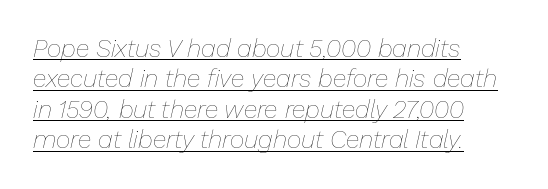
{"italic": "yes", "lean": "right", "slant_degrees": 13, "bold": "no", "underline": "yes", "align": "left", "line_spacing_ratio": 1.22, "letter_spacing": "normal", "letter_spacing_em": 0.0, "glyph_px": 25}
